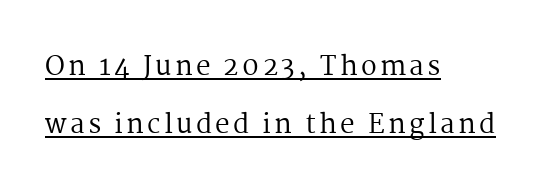
The image shows 26 px text type, upright; set left-aligned, loose line spacing (2.23x), underlined.
